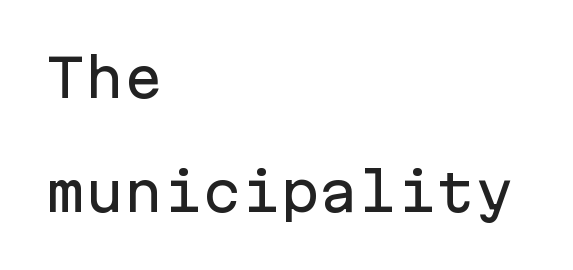
{"serif": "no", "italic": "no", "width": "normal", "stroke_contrast": "low", "x_height": "medium", "monospaced": "yes", "underline": "no", "align": "left", "line_spacing": "loose", "line_spacing_ratio": 2.2, "letter_spacing": "normal", "letter_spacing_em": 0.0, "glyph_px": 52}
